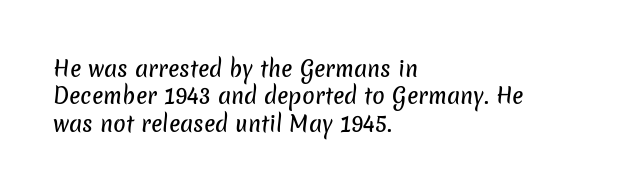
The image shows 21 px text type; set left-aligned, normal line spacing (1.3x), normal letter spacing, not underlined.
